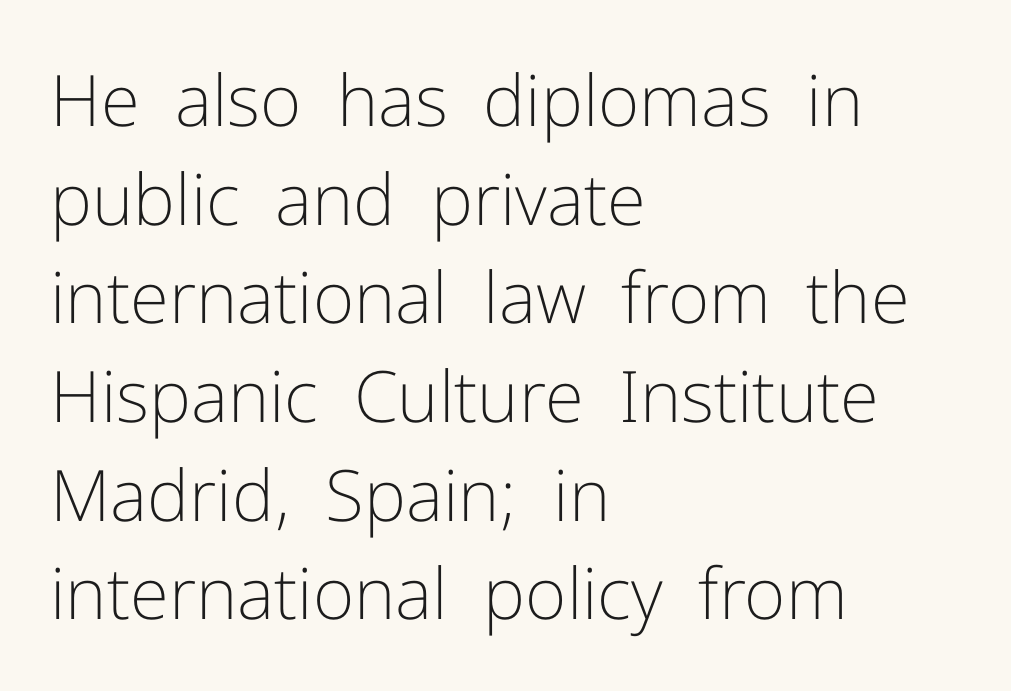
No italicization has been applied; the sample stays upright. Interline gaps are of average width in this sample. These lines are composed in type without serifs. The area under the type is left untouched. Is the letter spacing exaggerated? No — it looks like the ordinary default. Horizontally, the lines are justified to the leading edge only.
